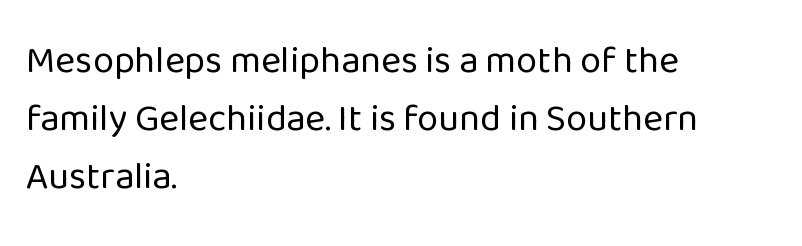
The passage shown is typed in a proportional face where columns would drift. Line starts are locked; line ends wander. The passage shown has conventional tracking throughout. Does the type have serifs? No, each stem ends abruptly. Is there much room between lines? A standard amount, neither cramped nor airy.
